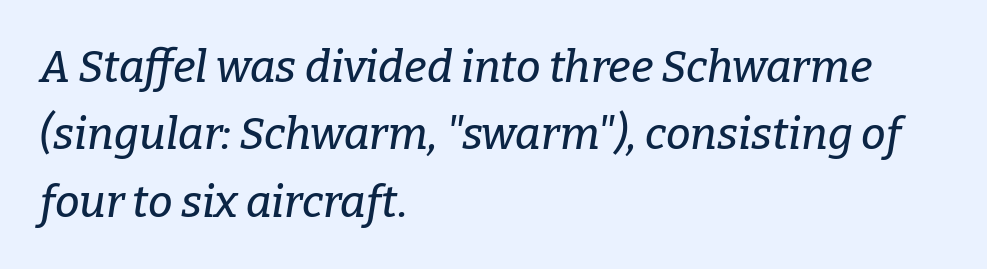
The image shows 44 px serif type, italic (leaning right); set left-aligned, normal line spacing (1.53x), normal letter spacing, not underlined; low stroke contrast and a medium x-height.
